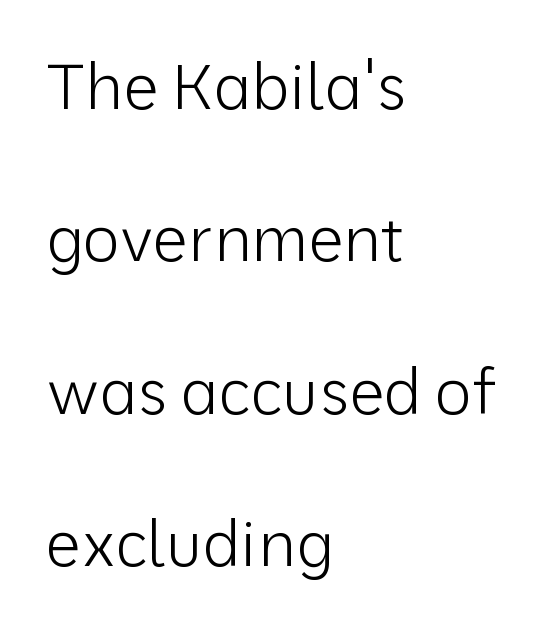
Horizontal bands of white between lines are thick stripes. Nope, no serifs anywhere on these letters. Characters follow at the spacing the type designer built in. Has an underline been added? It has not.
